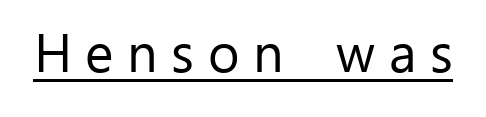
The image shows 54 px regular-weight sans-serif type, upright; set unusually wide letter spacing (+0.25 em), underlined; low stroke contrast and a medium x-height.
